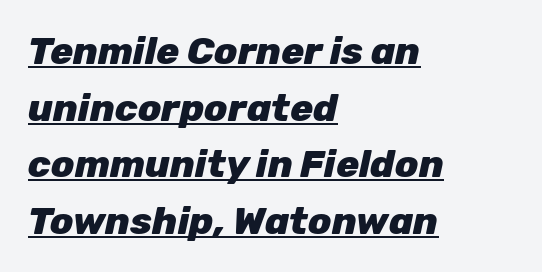
Each line starts at the same left margin while the right side varies. Does the leading feel generous? No, just average. Heft: maximum for text — a bold. The gaps between neighbouring characters are ordinary and unremarkable. Character widths vary here, with narrow letters taking less room than wide ones. In terms of posture, this sample is oblique.
